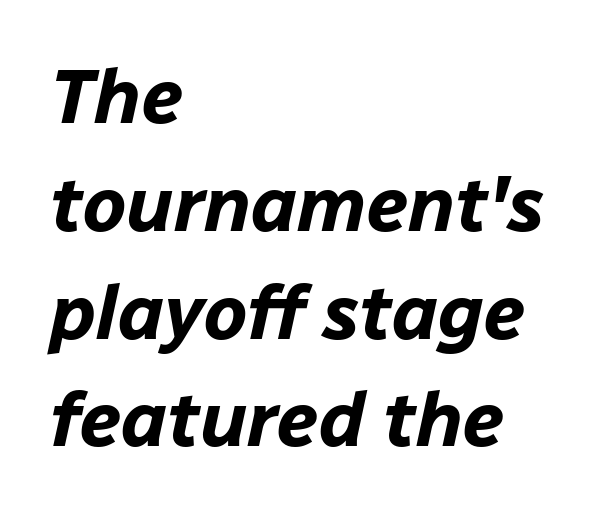
The image shows 77 px bold type, italic (leaning right); set left-aligned, normal line spacing (1.4x), normal letter spacing, not underlined; low stroke contrast and a medium x-height.
